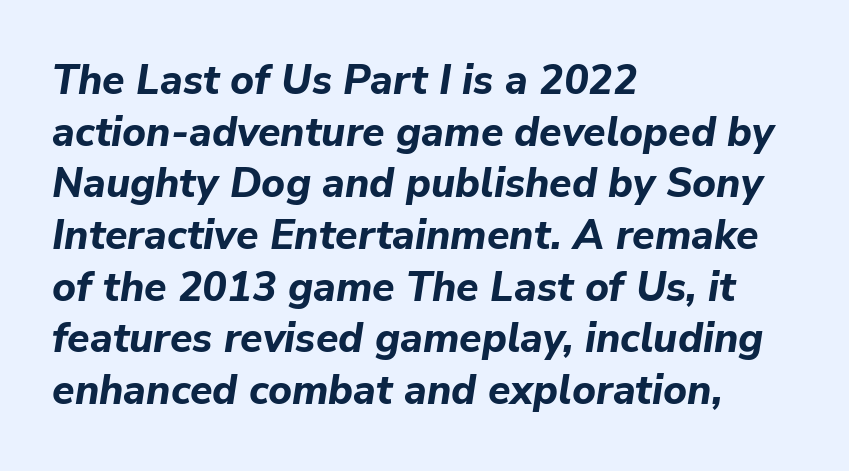
Any mark beneath the type? The region is blank. Heavy-handed strokes throughout: this text is bold. The letters are slanted; this is an italic face. A student would call this left alignment; a typographer would say flush left, rag right. A typesetter would call this leading conventional body-copy spacing. A typesetter would call this zero additional tracking.
